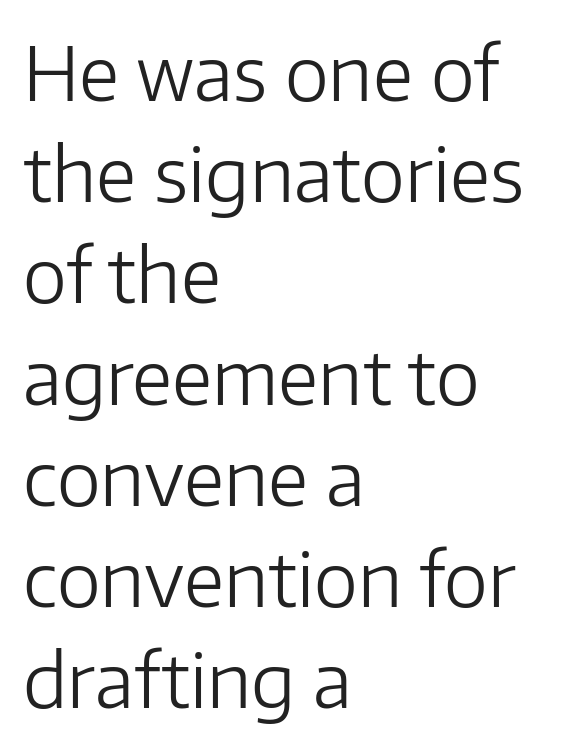
The image shows 75 px light sans-serif type, upright; set left-aligned, normal line spacing (1.35x), normal letter spacing, not underlined; low stroke contrast and a medium x-height.
